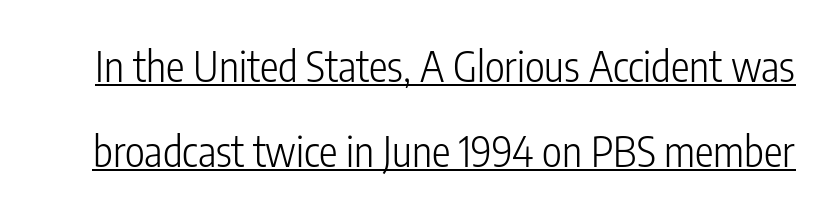
{"serif": "no", "italic": "no", "bold": "no", "weight": "light", "width": "condensed", "stroke_contrast": "low", "x_height": "medium", "monospaced": "no", "underline": "yes", "line_spacing": "loose", "line_spacing_ratio": 2.02, "letter_spacing": "normal", "letter_spacing_em": 0.0, "glyph_px": 42}
